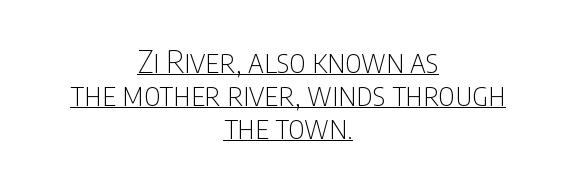
The text was rendered using a sans face with plain stroke endings. Leftover space on each line is divided equally before and after the words. Closely set lines give the paragraph a compact silhouette. Varying glyph widths throughout — classic text-font behaviour. In terms of letterspacing, this is plain default setting.
